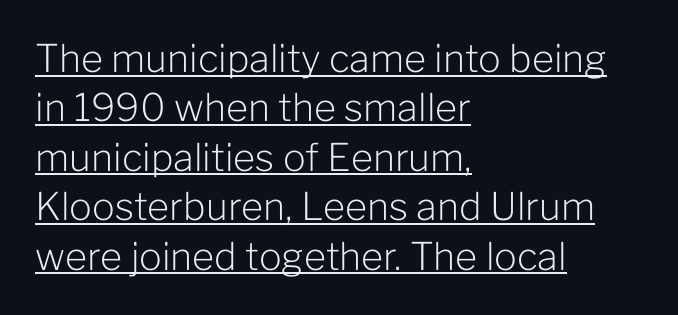
Emphasis is given by a line drawn under the lettering. Ink coverage per letter is moderate at most. This sample uses a sans-serif face. No extra tracking has been applied to these lines. No italicization has been applied; the sample stays upright.
